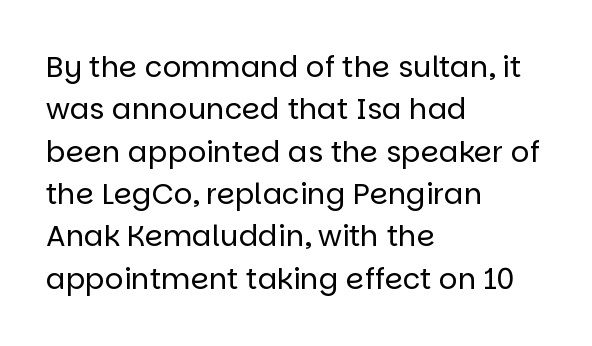
Q: Is the text bold? A: No.
Q: Is the text italic (slanted)? A: No, it is upright.
Q: Is the typeface a serif or a sans-serif typeface? A: Sans-serif.
Q: Is the text underlined? A: No.
Q: How is the paragraph aligned? A: Left-aligned.
Q: Is the spacing between letters normal or unusually wide? A: Normal.
Q: Is the spacing between lines tight, normal or loose? A: Normal.
Q: Width (condensed, normal, or wide)? A: Normal.
Q: Stroke contrast? A: Low.
Q: x-height? A: Large.
Q: Monospaced? A: No.
